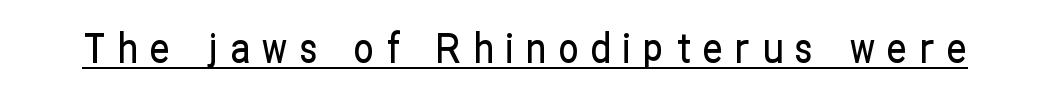
{"serif": "no", "italic": "no", "width": "condensed", "stroke_contrast": "low", "x_height": "medium", "monospaced": "no", "underline": "yes", "letter_spacing": "wide", "letter_spacing_em": 0.31, "glyph_px": 40}
